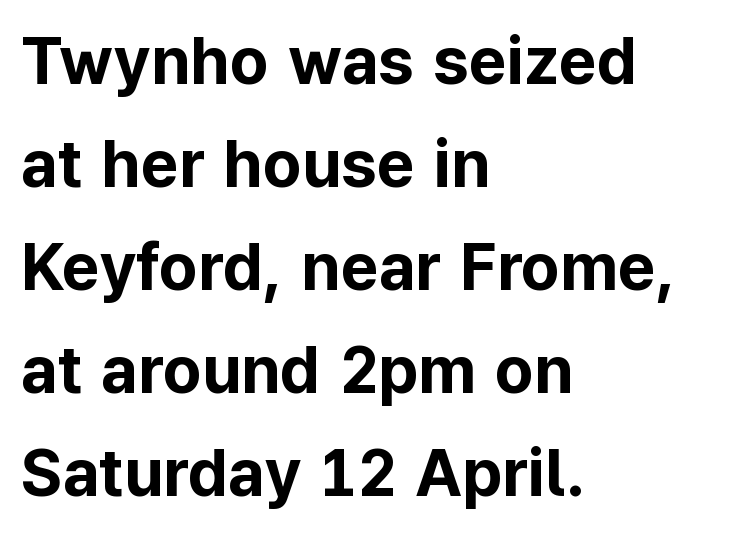
Tracking here is standard; glyphs follow each other at the usual distance. Unlike italic type, these characters show no tilt at all. This rendering uses left alignment, leaving the right contour irregular. Character widths vary here, with narrow letters taking less room than wide ones.
